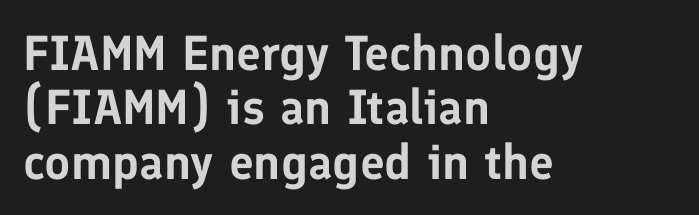
{"serif": "no", "italic": "no", "width": "normal", "stroke_contrast": "low", "x_height": "medium", "monospaced": "no", "underline": "no", "align": "left", "line_spacing": "tight", "line_spacing_ratio": 1.11, "letter_spacing": "normal", "letter_spacing_em": 0.0, "glyph_px": 49}
